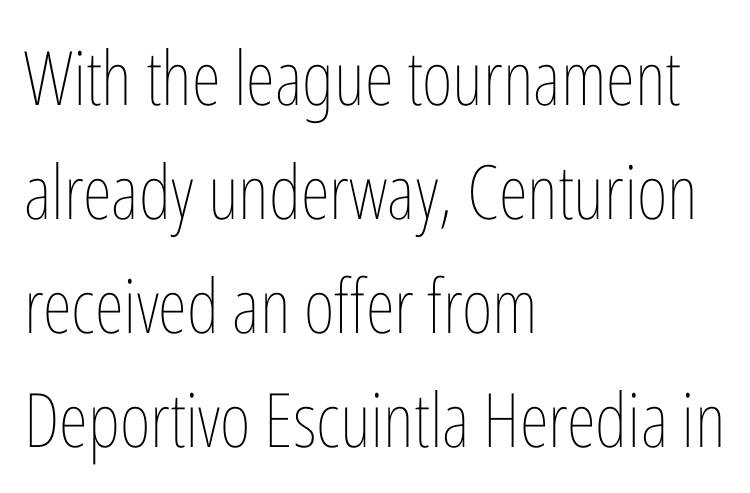
Q: Is the text bold? A: No.
Q: Is the text italic (slanted)? A: No, it is upright.
Q: Is the text underlined? A: No.
Q: How is the paragraph aligned? A: Left-aligned.
Q: Is the spacing between letters normal or unusually wide? A: Normal.
Q: Is the spacing between lines tight, normal or loose? A: Normal.
Q: Width (condensed, normal, or wide)? A: Condensed.
Q: Stroke contrast? A: Low.
Q: x-height? A: Medium.
Q: Monospaced? A: No.
